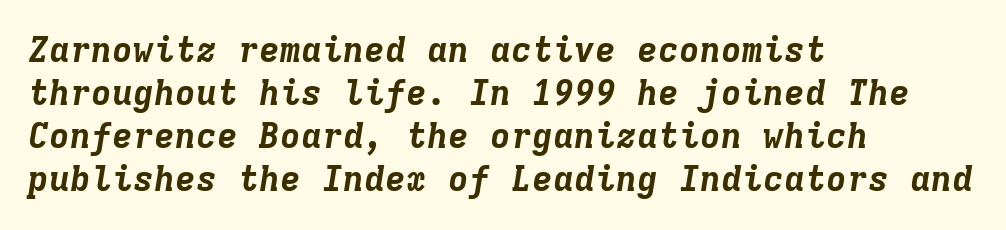
The image shows 35 px bold type, italic (leaning right), monospaced; set left-aligned, line spacing 1.23x, normal letter spacing, not underlined; low stroke contrast and a medium x-height.
